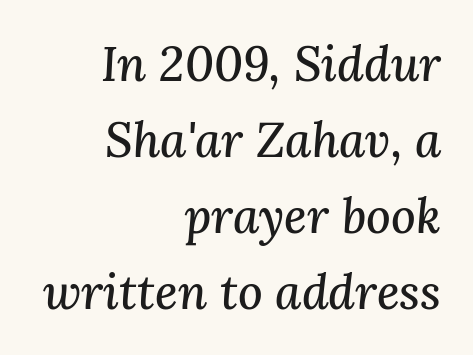
The image shows 48 px serif type, italic (leaning right); set right-aligned, normal line spacing (1.58x), normal letter spacing, not underlined; medium stroke contrast and a medium x-height.
